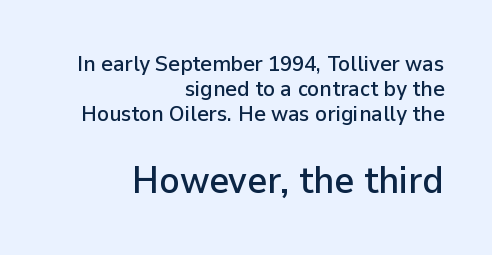
Q: Is the text italic (slanted)? A: No, it is upright.
Q: Is the typeface a serif or a sans-serif typeface? A: Sans-serif.
Q: Is the text underlined? A: No.
Q: How is the paragraph aligned? A: Right-aligned.
Q: Is the spacing between letters normal or unusually wide? A: Normal.
Q: Is the spacing between lines tight, normal or loose? A: Tight.
Q: Which block of text is set in a larger size, the first (top) or the second (bottom)? A: The second (bottom) one.
Q: Width (condensed, normal, or wide)? A: Normal.
Q: Stroke contrast? A: Low.
Q: x-height? A: Medium.
Q: Monospaced? A: No.
